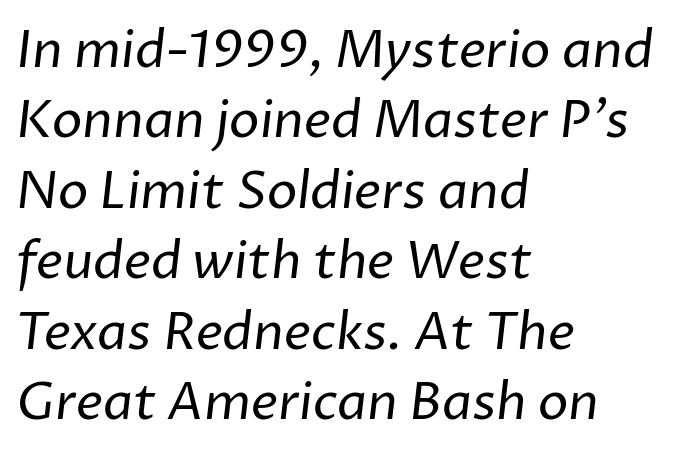
{"serif": "no", "bold": "no", "weight": "regular", "width": "normal", "stroke_contrast": "low", "x_height": "medium", "monospaced": "no", "underline": "no", "align": "left", "line_spacing": "normal", "line_spacing_ratio": 1.38, "letter_spacing": "normal", "letter_spacing_em": 0.0, "glyph_px": 51}
